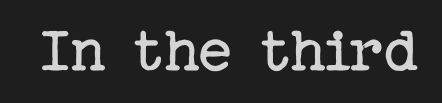
Has an underline been added? It has not. Heaviness? Minimal to ordinary, like unemphasized prose. Note: serifs present on the glyphs. Does the lettering tilt? It doesn't — this is upright.
